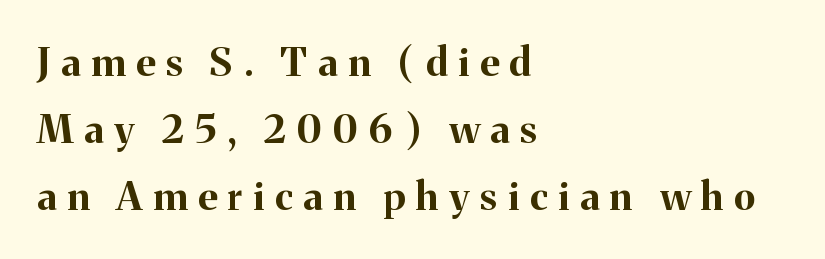
{"serif": "yes", "italic": "no", "bold": "yes", "weight": "bold", "width": "normal", "stroke_contrast": "medium", "x_height": "medium", "monospaced": "no", "underline": "no", "align": "left", "line_spacing_ratio": 1.72, "letter_spacing": "wide", "letter_spacing_em": 0.28, "glyph_px": 39}
